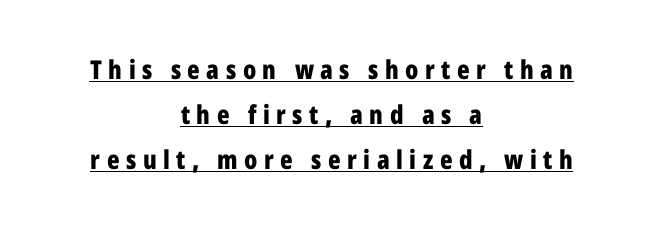
{"italic": "no", "bold": "yes", "underline": "yes", "align": "center", "line_spacing_ratio": 1.73, "letter_spacing": "wide", "letter_spacing_em": 0.25, "glyph_px": 26}
